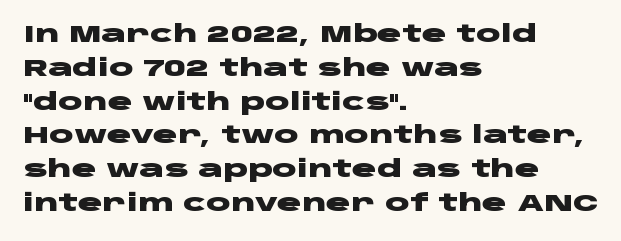
Bold? Absolutely — the strokes are thick and heavy. The setting favours the left margin, as ordinary paragraphs usually do. The font's upright variant was chosen for this text. A bare baseline throughout the passage. Vertical spacing — default.
